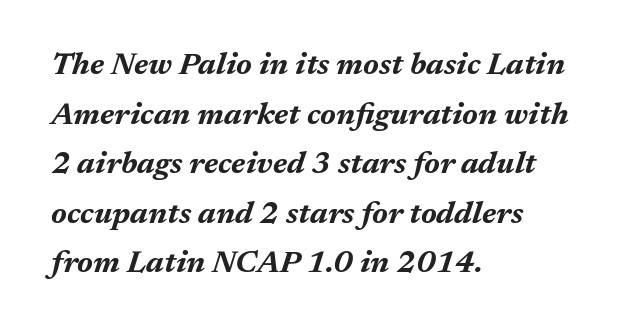
The letters advance in unequal steps, a hallmark of proportional type. These lines sit exactly where default settings would place them. Nobody touched the tracking dial on this one. Emphasis-style slanted type is in use. Which margin do the lines hug? The left one — the right edge is uneven. Descenders hang freely into open space.
